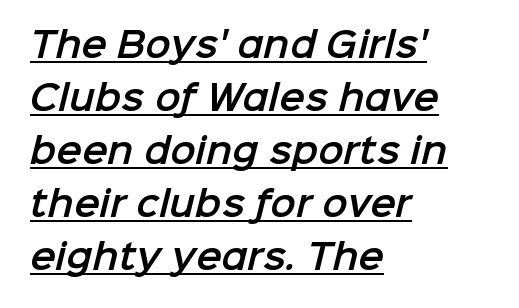
Q: Is the typeface a serif or a sans-serif typeface? A: Sans-serif.
Q: Is the text underlined? A: Yes.
Q: How is the paragraph aligned? A: Left-aligned.
Q: Is the spacing between letters normal or unusually wide? A: Normal.
Q: Is the spacing between lines tight, normal or loose? A: Normal.
Q: Width (condensed, normal, or wide)? A: Normal.
Q: Stroke contrast? A: Low.
Q: x-height? A: Medium.
Q: Monospaced? A: No.
